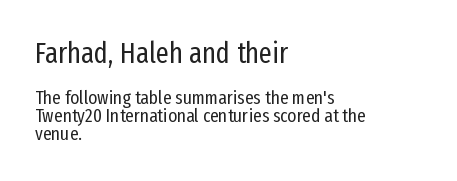
The image shows 29 px regular-weight, condensed sans-serif type, upright; set left-aligned, tight line spacing (0.95x), normal letter spacing, not underlined; the first (top) block is 1.53x larger; low stroke contrast and a medium x-height.
